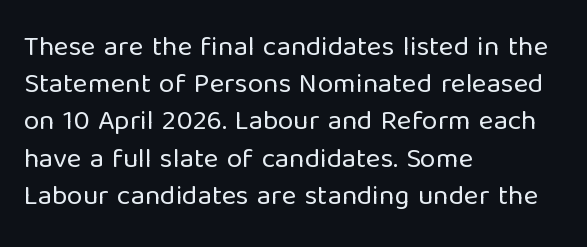
The image shows 28 px regular-weight sans-serif type, upright; set left-aligned, normal line spacing (1.33x), normal letter spacing, not underlined; low stroke contrast and a medium x-height.
